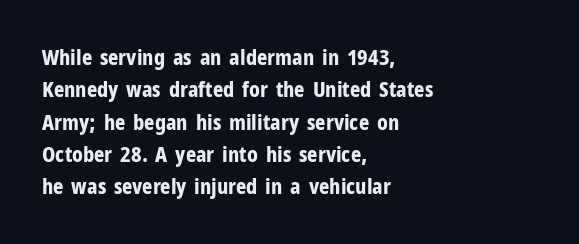
This block has exactly the height ordinary leading produces. A roman cut, with each character standing at attention. Typesetter's note: full bold, strokes at maximum text heaviness. The rendering anchors every line to the left-hand side.
